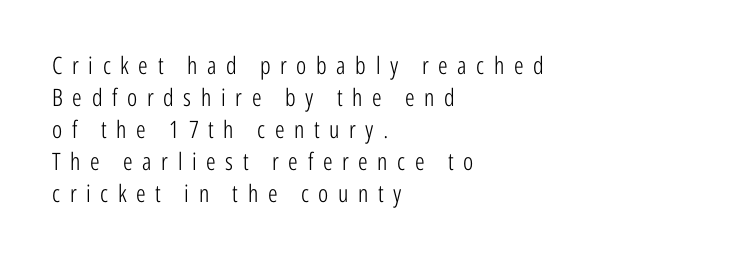
Quick note: underline off. All the whitespace from short lines collects on the right. Does the leading feel generous? No, just average. Counters stay open thanks to moderate or lighter strokes. The lettering stays uniformly vertical, giving the passage a roman look. Caption: expanded tracking, letters set apart.
